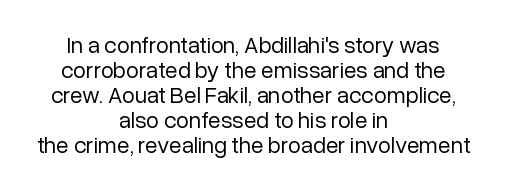
{"italic": "no", "bold": "no", "underline": "no", "align": "center", "line_spacing": "tight", "line_spacing_ratio": 1.09, "letter_spacing": "normal", "letter_spacing_em": 0.0, "glyph_px": 23}
